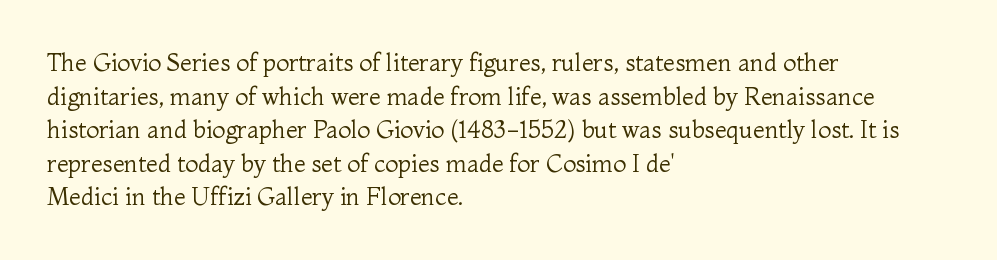
Q: Is the text bold? A: No.
Q: Is the text italic (slanted)? A: No, it is upright.
Q: Is the text underlined? A: No.
Q: How is the paragraph aligned? A: Left-aligned.
Q: Is the spacing between letters normal or unusually wide? A: Normal.
Q: Is the spacing between lines tight, normal or loose? A: Normal.
